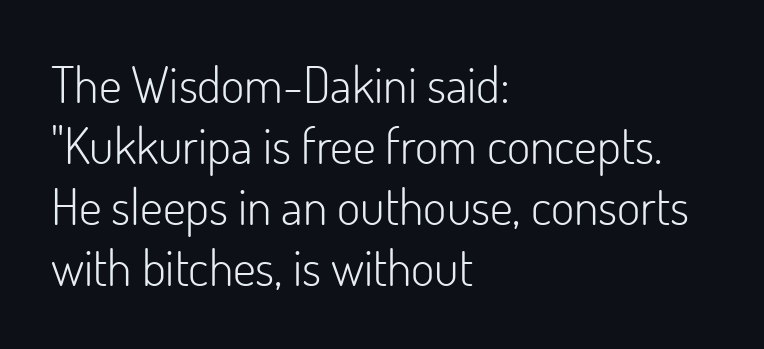
{"serif": "no", "italic": "no", "bold": "no", "weight": "light", "width": "normal", "stroke_contrast": "low", "x_height": "small", "monospaced": "no", "underline": "no", "align": "left", "line_spacing_ratio": 1.22, "letter_spacing": "normal", "letter_spacing_em": 0.0, "glyph_px": 50}
